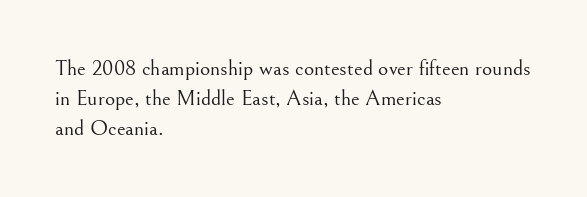
Q: Is the text bold? A: No.
Q: Is the text italic (slanted)? A: No, it is upright.
Q: Is the text underlined? A: No.
Q: How is the paragraph aligned? A: Left-aligned.
Q: Is the spacing between letters normal or unusually wide? A: Normal.
Q: Is the spacing between lines tight, normal or loose? A: Normal.
